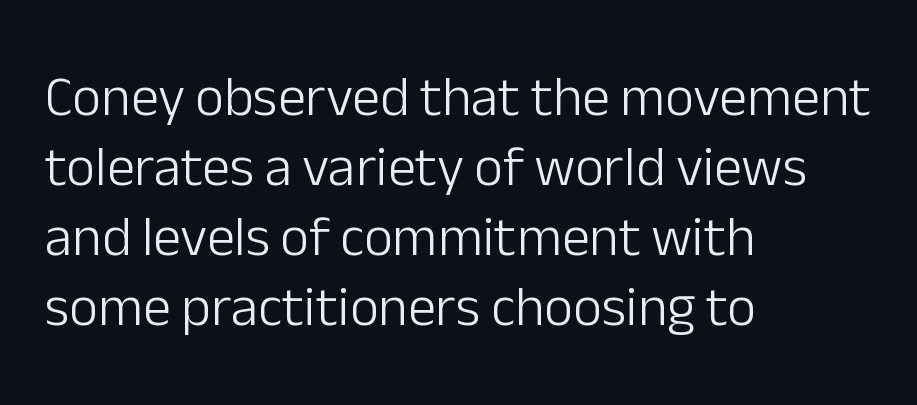
Q: Is the text bold? A: No.
Q: Is the text italic (slanted)? A: No, it is upright.
Q: Is the typeface a serif or a sans-serif typeface? A: Sans-serif.
Q: Is the text underlined? A: No.
Q: How is the paragraph aligned? A: Left-aligned.
Q: Is the spacing between letters normal or unusually wide? A: Normal.
Q: Is the spacing between lines tight, normal or loose? A: Normal.
Q: Width (condensed, normal, or wide)? A: Normal.
Q: Stroke contrast? A: Low.
Q: x-height? A: Medium.
Q: Monospaced? A: No.
